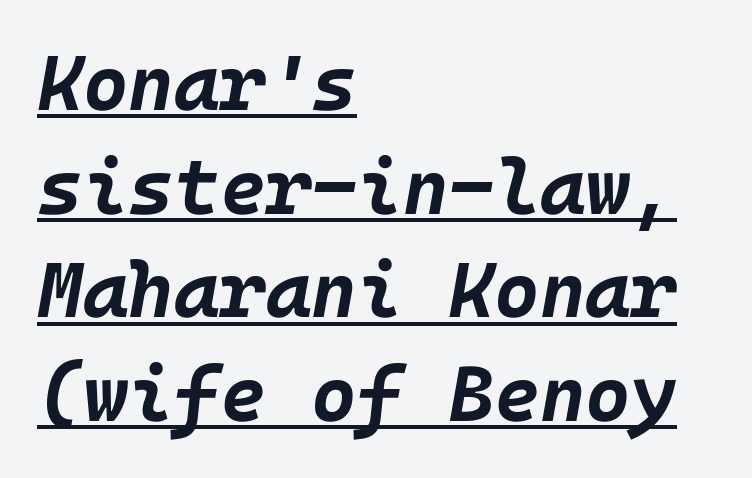
Q: Is the text bold? A: Yes.
Q: Is the text italic (slanted)? A: Yes, it leans right by about 10 degrees.
Q: Is the text underlined? A: Yes.
Q: How is the paragraph aligned? A: Left-aligned.
Q: Is the spacing between letters normal or unusually wide? A: Normal.
Q: Is the spacing between lines tight, normal or loose? A: Normal.
Q: Width (condensed, normal, or wide)? A: Normal.
Q: Stroke contrast? A: Low.
Q: x-height? A: Large.
